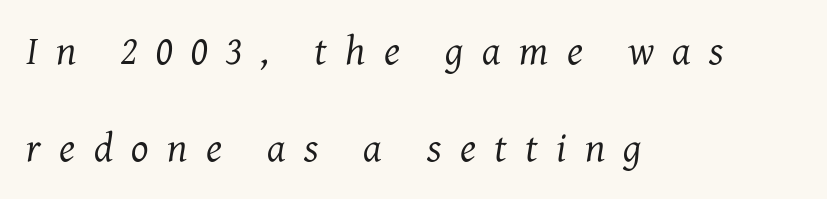
{"serif": "yes", "italic": "yes", "lean": "right", "slant_degrees": 7, "bold": "no", "weight": "regular", "width": "normal", "stroke_contrast": "medium", "x_height": "medium", "monospaced": "no", "underline": "no", "align": "left", "line_spacing": "loose", "line_spacing_ratio": 2.36, "letter_spacing": "wide", "letter_spacing_em": 0.45, "glyph_px": 41}
